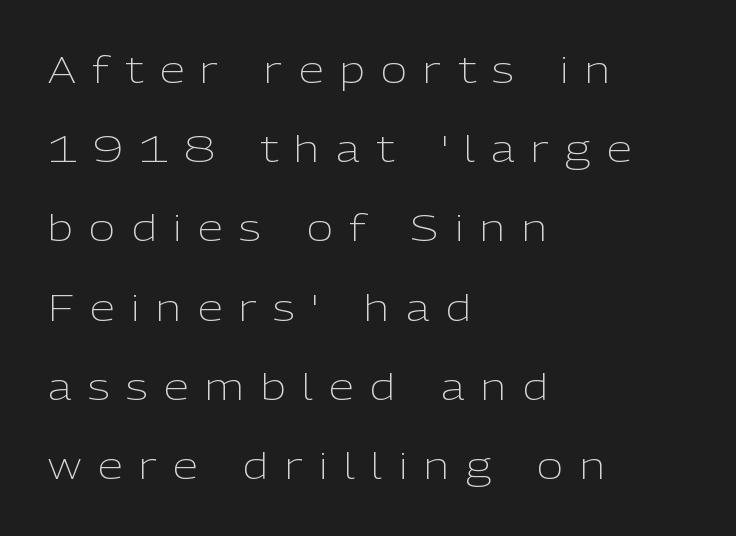
Leading is clearly above the norm, producing a sparse column. Clear beneath every line of the passage. Leftover space on each line is placed entirely after the last word. The passage shown is typeset with a sans-serif family. Stems here are at most as thick as an everyday book face.
